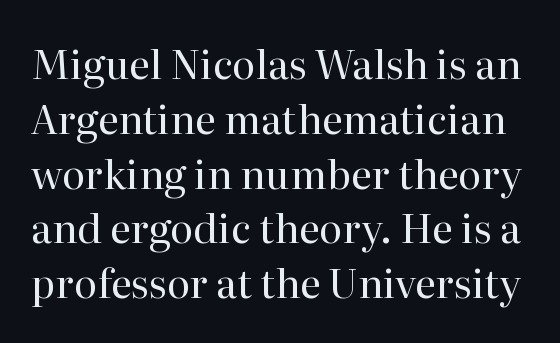
{"serif": "yes", "italic": "no", "bold": "no", "weight": "regular", "width": "normal", "stroke_contrast": "high", "x_height": "medium", "monospaced": "no", "underline": "no", "line_spacing": "normal", "line_spacing_ratio": 1.37, "letter_spacing": "normal", "letter_spacing_em": 0.0, "glyph_px": 40}
